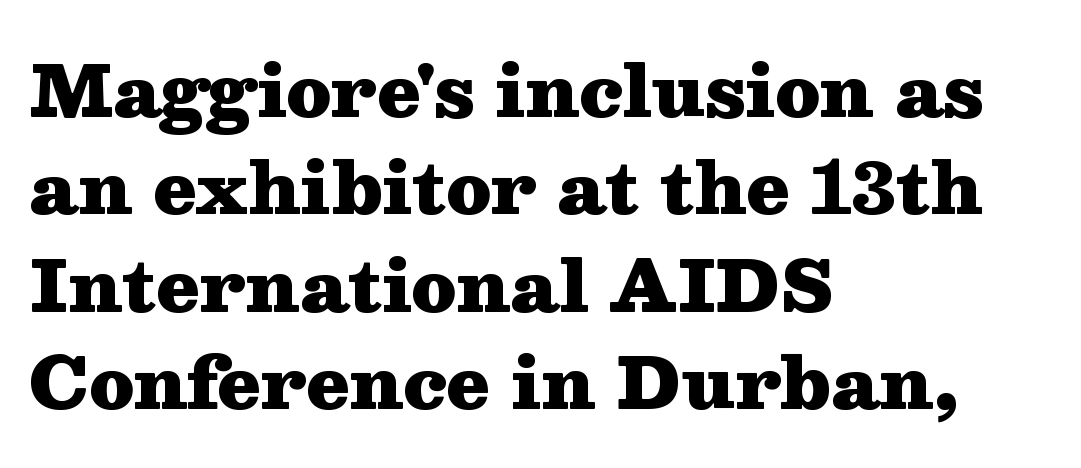
{"serif": "yes", "italic": "no", "bold": "yes", "weight": "heavy", "width": "wide", "stroke_contrast": "medium", "x_height": "medium", "monospaced": "no", "underline": "no", "align": "left", "line_spacing": "normal", "line_spacing_ratio": 1.39, "letter_spacing": "normal", "letter_spacing_em": 0.0, "glyph_px": 70}
